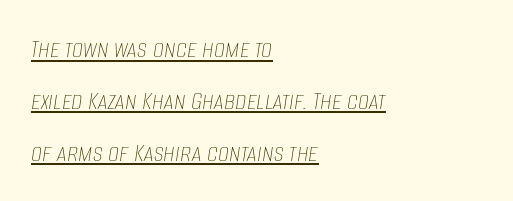
{"italic": "yes", "lean": "right", "slant_degrees": 8, "bold": "no", "weight": "thin", "width": "condensed", "stroke_contrast": "low", "x_height": "large", "monospaced": "no", "underline": "yes", "align": "left", "line_spacing_ratio": 1.85, "letter_spacing": "normal", "letter_spacing_em": 0.0, "glyph_px": 28}
